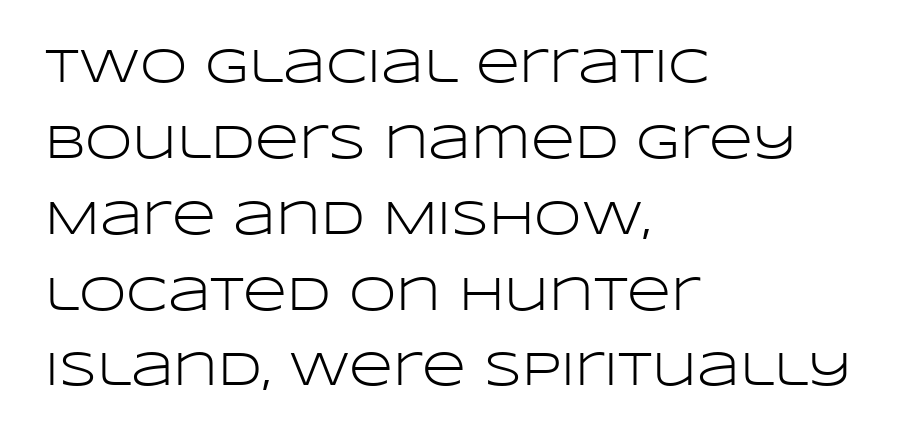
{"serif": "no", "italic": "no", "bold": "no", "weight": "light", "width": "wide", "stroke_contrast": "low", "x_height": "large", "monospaced": "no", "underline": "no", "align": "left", "line_spacing": "normal", "line_spacing_ratio": 1.58, "letter_spacing": "normal", "letter_spacing_em": 0.0, "glyph_px": 48}
